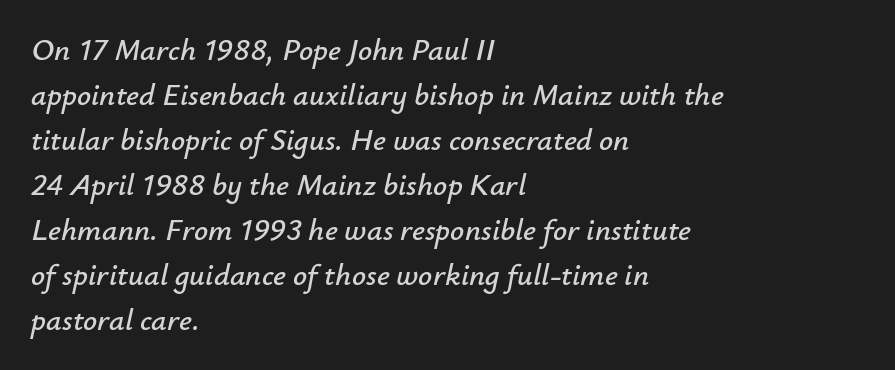
{"italic": "yes", "lean": "right", "slant_degrees": 12, "width": "normal", "stroke_contrast": "low", "x_height": "small", "monospaced": "no", "underline": "no", "align": "left", "line_spacing": "normal", "line_spacing_ratio": 1.45, "letter_spacing": "normal", "letter_spacing_em": 0.0, "glyph_px": 31}
